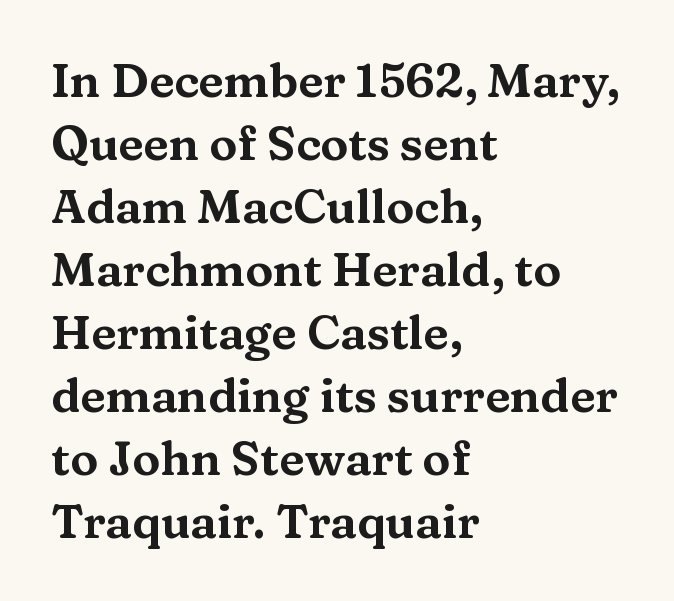
Varying glyph widths throughout — classic text-font behaviour. When letters stand straight like this, we call the style roman or upright. One-word summary of the alignment: left. Interline gaps are of average width in this sample. Tracking here is standard; glyphs follow each other at the usual distance. Serif or sans? Serif — the stroke terminals have little feet.
